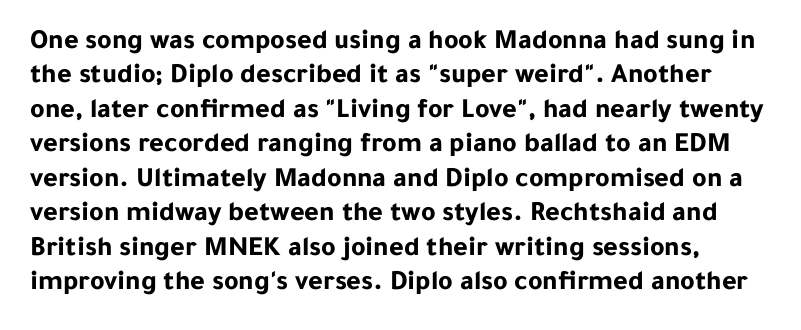
The image shows 28 px bold sans-serif type, upright; set line spacing 1.23x, normal letter spacing, not underlined; low stroke contrast and a medium x-height.
